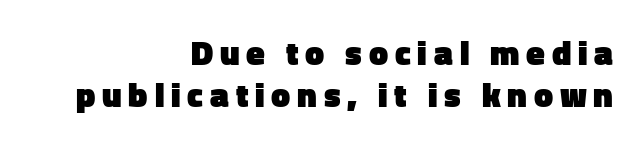
Is the block centered? No — it sits flush against the right margin. What stands out about the letter spacing? Its width — letters are far apart. Regarding serifs, this sample does without them. Chunky letters — that's bold for sure.
